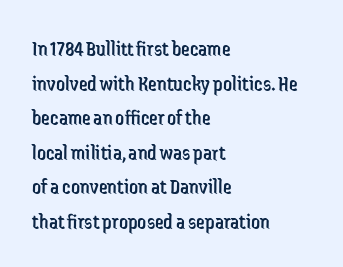
Q: Is the text bold? A: No.
Q: Is the text italic (slanted)? A: No, it is upright.
Q: Is the text underlined? A: No.
Q: How is the paragraph aligned? A: Left-aligned.
Q: Is the spacing between letters normal or unusually wide? A: Normal.
Q: Is the spacing between lines tight, normal or loose? A: Normal.
